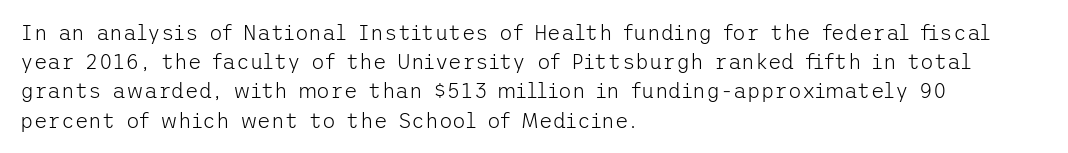
The image shows 21 px text type, upright; set left-aligned, normal line spacing (1.39x), normal letter spacing, not underlined.
